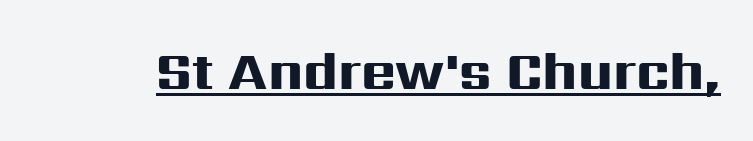
{"serif": "no", "italic": "no", "bold": "yes", "weight": "heavy", "width": "wide", "stroke_contrast": "high", "x_height": "medium", "monospaced": "no", "underline": "yes", "letter_spacing": "normal", "letter_spacing_em": 0.0, "glyph_px": 53}
